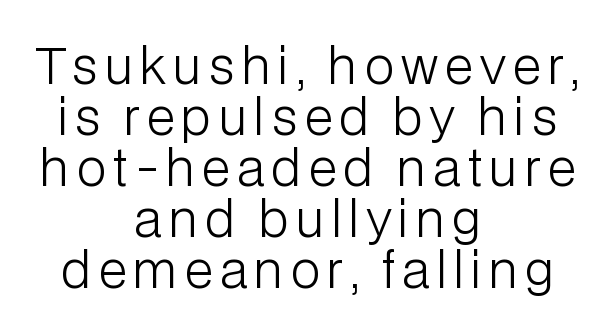
The image shows 49 px light sans-serif type, upright; set centered, tight line spacing (1.04x), not underlined; low stroke contrast and a medium x-height.
